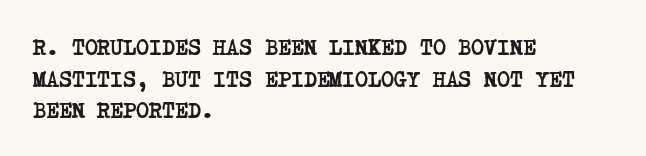
{"bold": "yes", "underline": "no", "align": "left", "line_spacing": "normal", "line_spacing_ratio": 1.44, "letter_spacing": "normal", "letter_spacing_em": 0.0, "glyph_px": 22}
